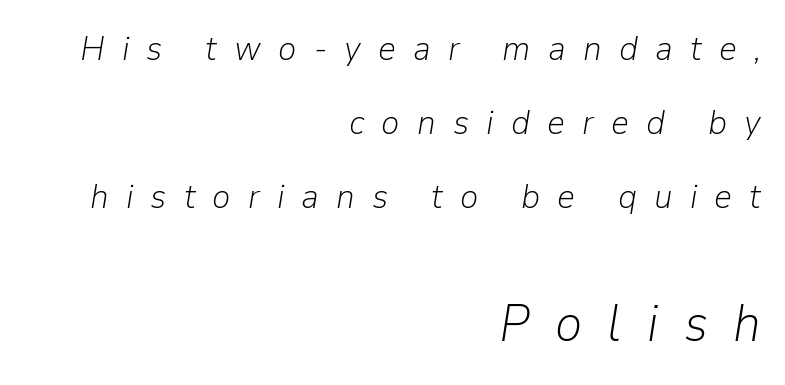
{"italic": "yes", "lean": "right", "slant_degrees": 9, "bold": "no", "weight": "light", "width": "normal", "stroke_contrast": "low", "x_height": "medium", "monospaced": "no", "underline": "no", "align": "right", "line_spacing": "loose", "line_spacing_ratio": 2.12, "letter_spacing": "wide", "letter_spacing_em": 0.49, "larger_block": "second", "size_ratio": 1.49, "glyph_px": 52}
